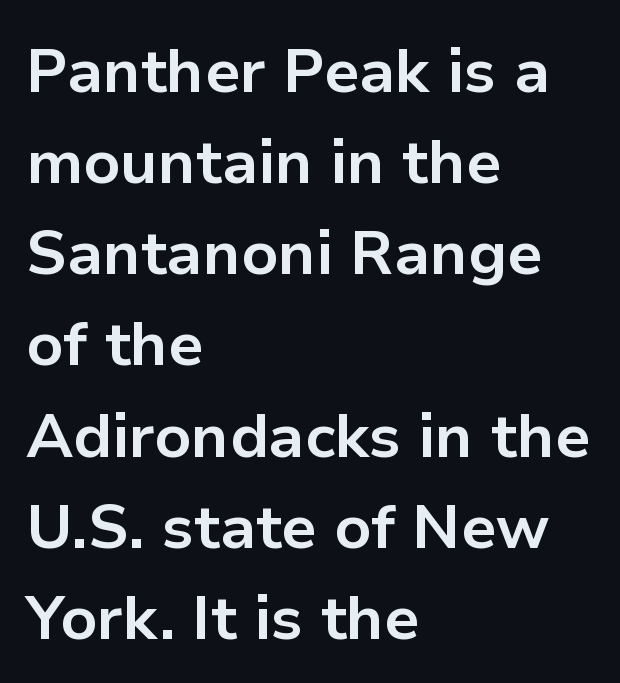
Do the letters lean? They stand straight. You'd pick this weight for a headline — it's a proper bold. Words float on clear page, feet unadorned. Each letter keeps its own natural width here, so spacing adapts to shape.
